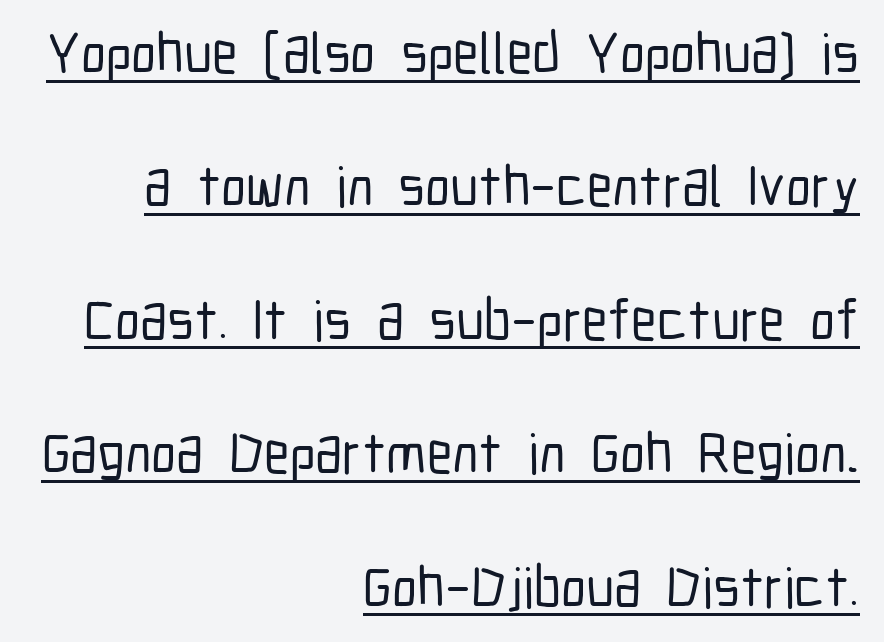
The image shows 57 px condensed sans-serif type, upright; set right-aligned, loose line spacing (2.34x), normal letter spacing, underlined; low stroke contrast and a medium x-height.
